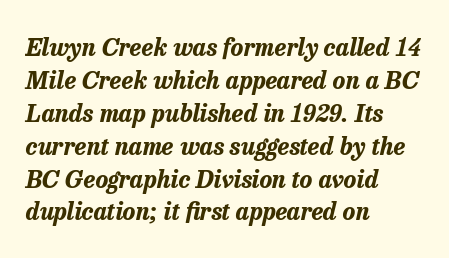
{"italic": "yes", "lean": "right", "slant_degrees": 13, "bold": "yes", "underline": "no", "align": "left", "line_spacing": "normal", "line_spacing_ratio": 1.37, "letter_spacing": "normal", "letter_spacing_em": 0.0, "glyph_px": 24}
